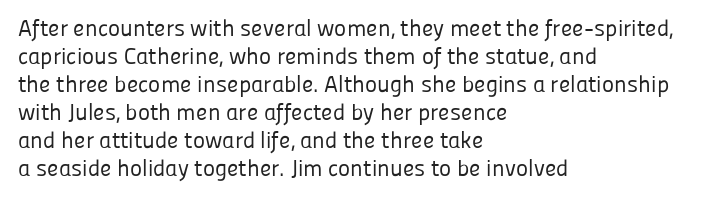
Every stem runs plumb, perpendicular to the baseline. Layout note: lines flush left. Decoration check: the copy has no underline. Short note: letters normally spaced.
